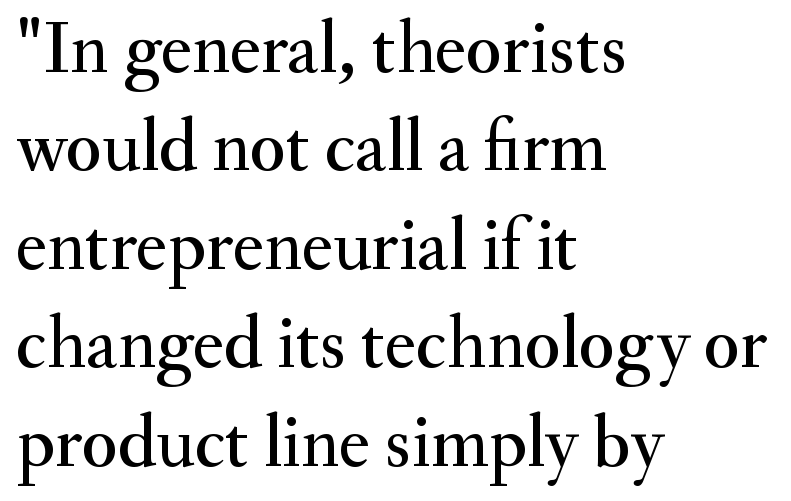
{"serif": "yes", "italic": "no", "width": "normal", "stroke_contrast": "medium", "x_height": "small", "monospaced": "no", "underline": "no", "align": "left", "line_spacing": "normal", "line_spacing_ratio": 1.33, "letter_spacing": "normal", "letter_spacing_em": 0.0, "glyph_px": 74}
